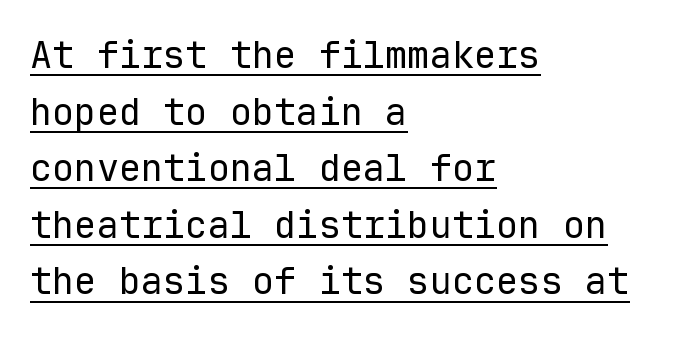
Q: Is the text bold? A: No.
Q: Is the text italic (slanted)? A: No, it is upright.
Q: Is the typeface a serif or a sans-serif typeface? A: Sans-serif.
Q: Is the text underlined? A: Yes.
Q: How is the paragraph aligned? A: Left-aligned.
Q: Is the spacing between letters normal or unusually wide? A: Normal.
Q: Is the spacing between lines tight, normal or loose? A: Normal.
Q: Width (condensed, normal, or wide)? A: Normal.
Q: Stroke contrast? A: Low.
Q: x-height? A: Medium.
Q: Monospaced? A: Yes.
